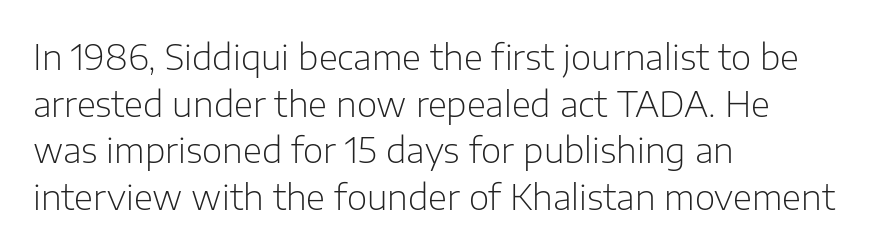
The image shows 35 px light sans-serif type, upright; set left-aligned, normal line spacing (1.33x), normal letter spacing, not underlined; low stroke contrast and a medium x-height.
